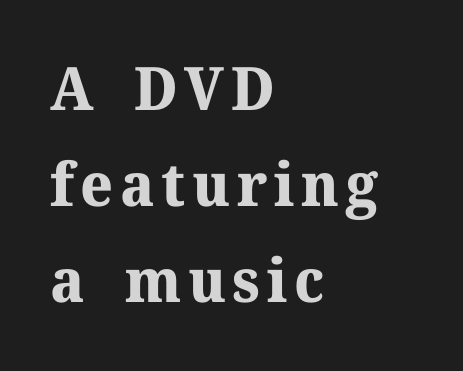
The image shows 60 px bold serif type, upright; set left-aligned, normal line spacing (1.6x), not underlined; medium stroke contrast and a medium x-height.
